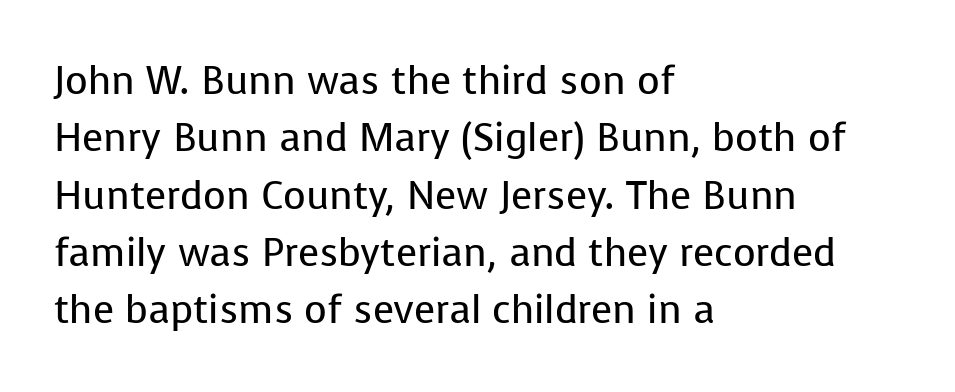
The image shows 39 px regular-weight sans-serif type, upright; set left-aligned, normal line spacing (1.47x), normal letter spacing, not underlined; low stroke contrast and a medium x-height.
